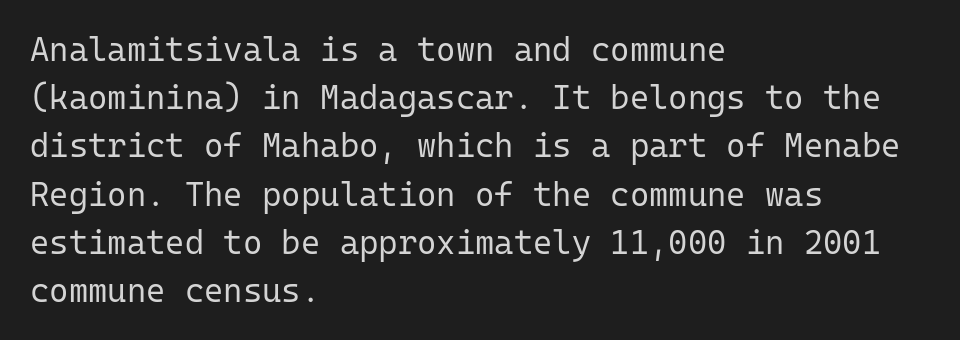
{"serif": "no", "italic": "no", "bold": "no", "weight": "regular", "width": "normal", "stroke_contrast": "low", "x_height": "medium", "monospaced": "yes", "underline": "no", "align": "left", "line_spacing": "normal", "line_spacing_ratio": 1.46, "letter_spacing": "normal", "letter_spacing_em": 0.0, "glyph_px": 33}
